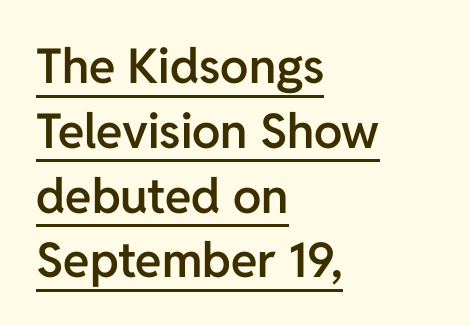
{"serif": "no", "italic": "no", "bold": "semi", "weight": "semibold", "width": "normal", "stroke_contrast": "low", "x_height": "medium", "monospaced": "no", "underline": "yes", "align": "left", "line_spacing": "normal", "line_spacing_ratio": 1.35, "letter_spacing": "normal", "letter_spacing_em": 0.0, "glyph_px": 48}
